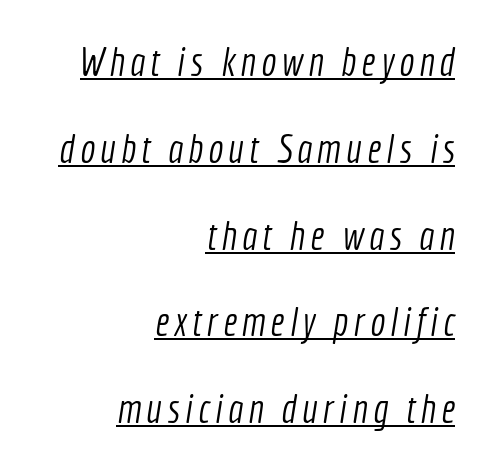
{"serif": "no", "bold": "no", "weight": "light", "width": "condensed", "x_height": "medium", "monospaced": "no", "underline": "yes", "align": "right", "line_spacing": "loose", "line_spacing_ratio": 2.17, "glyph_px": 40}
